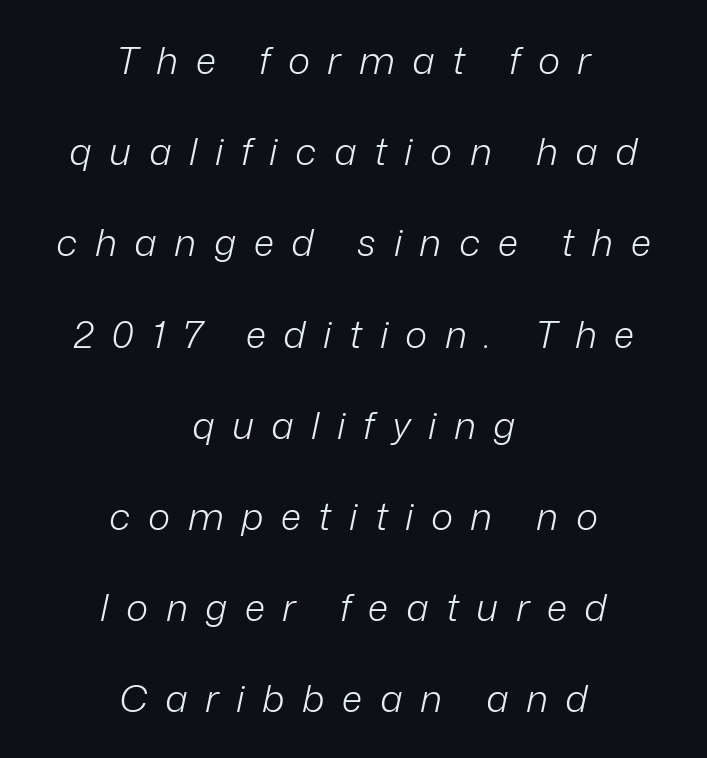
Q: Is the text bold? A: No.
Q: Is the text italic (slanted)? A: Yes, it leans right by about 12 degrees.
Q: Is the text underlined? A: No.
Q: How is the paragraph aligned? A: Centered.
Q: Is the spacing between letters normal or unusually wide? A: Unusually wide.
Q: Is the spacing between lines tight, normal or loose? A: Loose.
Q: Width (condensed, normal, or wide)? A: Normal.
Q: Stroke contrast? A: Low.
Q: x-height? A: Medium.
Q: Monospaced? A: No.
